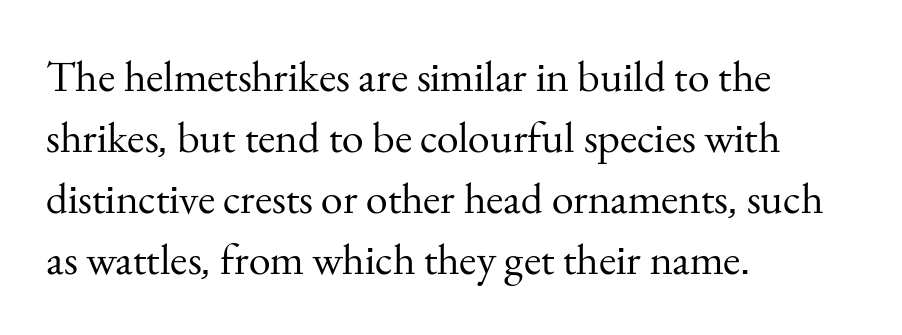
Q: Is the text bold? A: No.
Q: Is the text italic (slanted)? A: No, it is upright.
Q: Is the typeface a serif or a sans-serif typeface? A: Serif.
Q: Is the text underlined? A: No.
Q: How is the paragraph aligned? A: Left-aligned.
Q: Is the spacing between letters normal or unusually wide? A: Normal.
Q: Is the spacing between lines tight, normal or loose? A: Normal.
Q: Width (condensed, normal, or wide)? A: Normal.
Q: Stroke contrast? A: Medium.
Q: x-height? A: Small.
Q: Monospaced? A: No.
